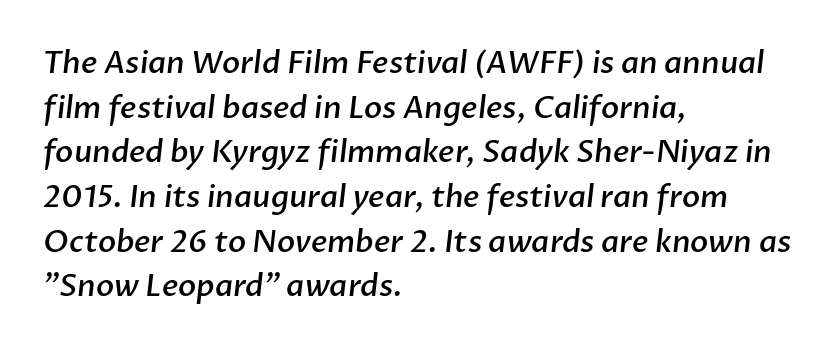
{"serif": "no", "bold": "semi", "weight": "semibold", "width": "normal", "stroke_contrast": "low", "x_height": "medium", "monospaced": "no", "underline": "no", "align": "left", "line_spacing": "normal", "line_spacing_ratio": 1.49, "letter_spacing": "normal", "letter_spacing_em": 0.0, "glyph_px": 30}
